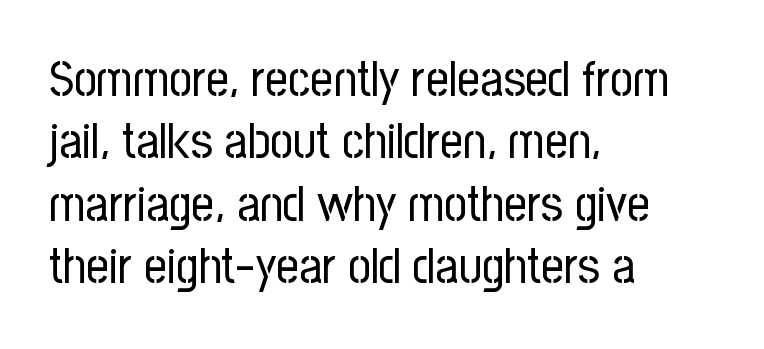
The image shows 50 px regular-weight, condensed sans-serif type, upright; set left-aligned, normal line spacing (1.25x), normal letter spacing, not underlined; low stroke contrast and a medium x-height.
